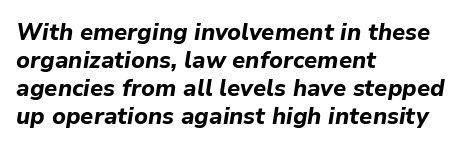
The image shows 23 px bold type, italic (leaning right); set left-aligned, line spacing 1.22x, normal letter spacing, not underlined.
